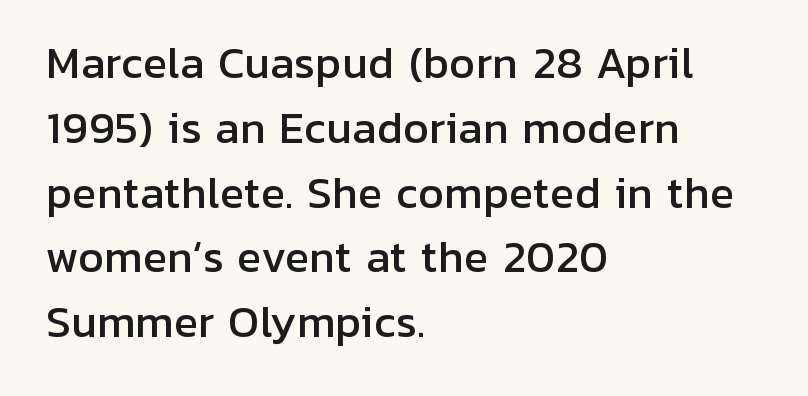
Q: Is the text italic (slanted)? A: No, it is upright.
Q: Is the typeface a serif or a sans-serif typeface? A: Sans-serif.
Q: Is the text underlined? A: No.
Q: How is the paragraph aligned? A: Left-aligned.
Q: Is the spacing between letters normal or unusually wide? A: Normal.
Q: Is the spacing between lines tight, normal or loose? A: Normal.
Q: Width (condensed, normal, or wide)? A: Normal.
Q: Stroke contrast? A: Low.
Q: x-height? A: Medium.
Q: Monospaced? A: No.
